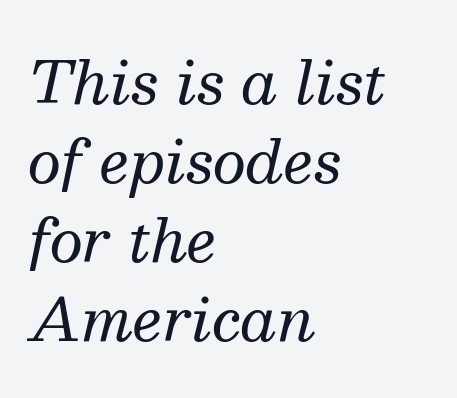
The foot of each line stays bare and open. This sample uses a serif face. A student would call this left alignment; a typographer would say flush left, rag right. Bold? No — there's no thickening of the strokes.
